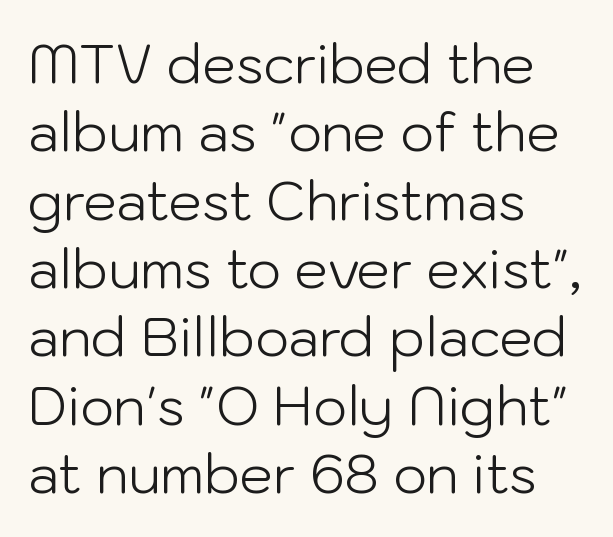
Q: Is the text bold? A: No.
Q: Is the text italic (slanted)? A: No, it is upright.
Q: Is the typeface a serif or a sans-serif typeface? A: Sans-serif.
Q: Is the text underlined? A: No.
Q: How is the paragraph aligned? A: Left-aligned.
Q: Is the spacing between letters normal or unusually wide? A: Normal.
Q: Is the spacing between lines tight, normal or loose? A: Normal.
Q: Width (condensed, normal, or wide)? A: Normal.
Q: Stroke contrast? A: Low.
Q: x-height? A: Medium.
Q: Monospaced? A: No.
